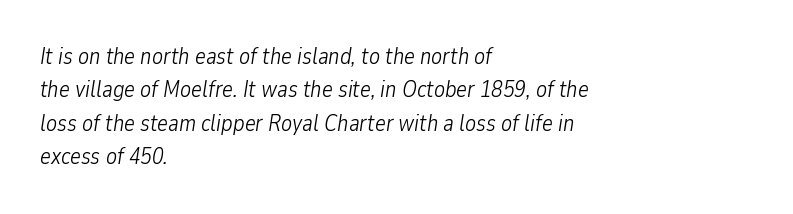
Nothing unusual about the tracking: characters are spaced as the font intends. Think standard paragraph weight, or any step lighter than that. Visually the block forms a straight wall on the left and a jagged coastline on the right. The space directly below the letters is spotless. The line-height multiplier appears to be the usual default. Italic: yes, the glyphs are oblique.
